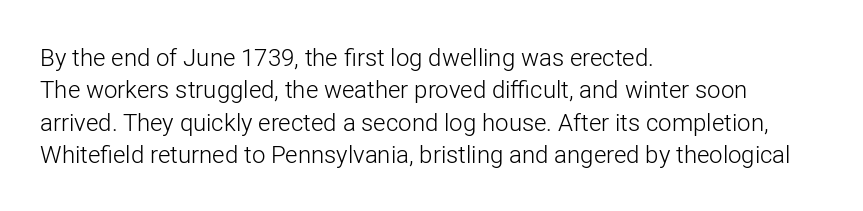
The typesetter chose a ragged-right arrangement here. In terms of letterspacing, this is plain default setting. Descenders hang freely into open space. A typesetter would call this leading conventional body-copy spacing. Stems and bowls with no extra thickness — not bold.
